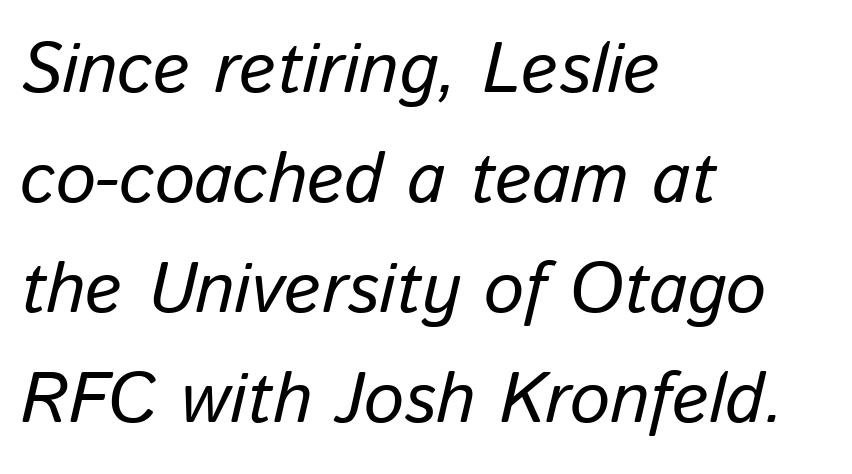
The image shows 71 px regular-weight type, italic (leaning right); set left-aligned, normal line spacing (1.55x), normal letter spacing, not underlined; low stroke contrast and a medium x-height.
